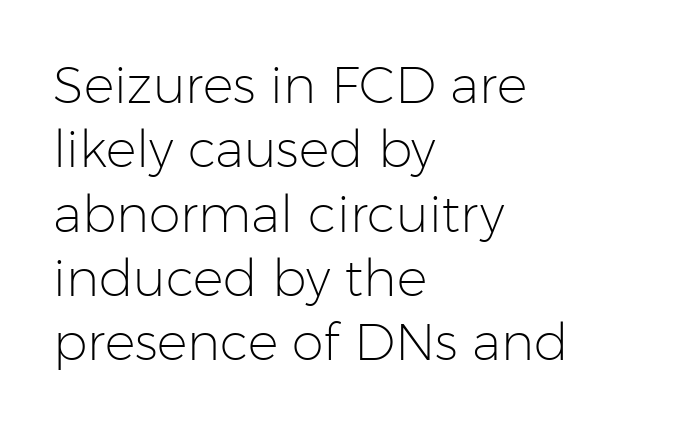
The text block is weighted toward the left margin, trailing off unevenly rightward. Baseline-to-baseline distance is the conventional proportion of letter height. Honestly, there is no underline to notice here at all. Standard letterfit; no display-style spreading of the glyphs. Notice how the stems are strictly vertical — no italics here. Examine the stroke ends and you'll find no serifs.
